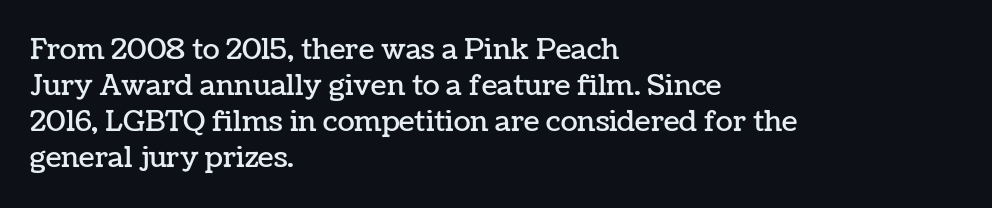
Q: Is the text italic (slanted)? A: No, it is upright.
Q: Is the text underlined? A: No.
Q: How is the paragraph aligned? A: Left-aligned.
Q: Is the spacing between letters normal or unusually wide? A: Normal.
Q: Is the spacing between lines tight, normal or loose? A: Normal.
Q: Width (condensed, normal, or wide)? A: Normal.
Q: Stroke contrast? A: Low.
Q: x-height? A: Medium.
Q: Monospaced? A: No.
